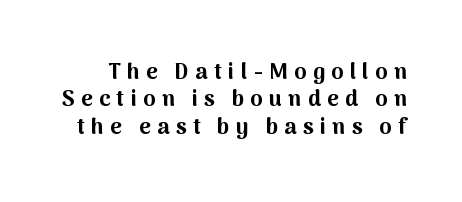
Any mark beneath the type? The region is blank. Designer's note — italics off, roman on. Stroke thickness is high; the sample reads as a true bold. A typesetter would call this heavily tracked-out type.
